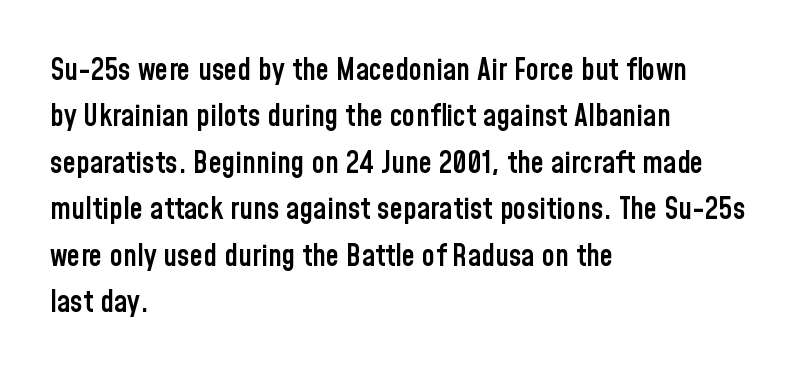
{"serif": "no", "italic": "no", "bold": "semi", "weight": "semibold", "width": "condensed", "stroke_contrast": "low", "x_height": "medium", "monospaced": "no", "underline": "no", "align": "left", "line_spacing": "normal", "line_spacing_ratio": 1.55, "letter_spacing": "normal", "letter_spacing_em": 0.0, "glyph_px": 30}
